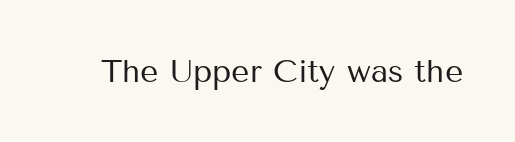
{"serif": "no", "italic": "no", "bold": "no", "weight": "regular", "width": "normal", "stroke_contrast": "medium", "x_height": "medium", "monospaced": "no", "underline": "no", "letter_spacing": "normal", "letter_spacing_em": 0.0, "glyph_px": 32}
